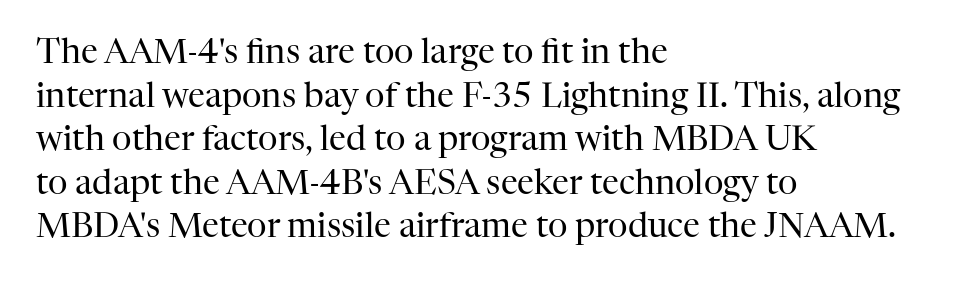
Nothing unusual about the tracking: characters are spaced as the font intends. The lettering stays uniformly vertical, giving the passage a roman look. Clear beneath every line of the passage. Stems here are at most as thick as an everyday book face.
